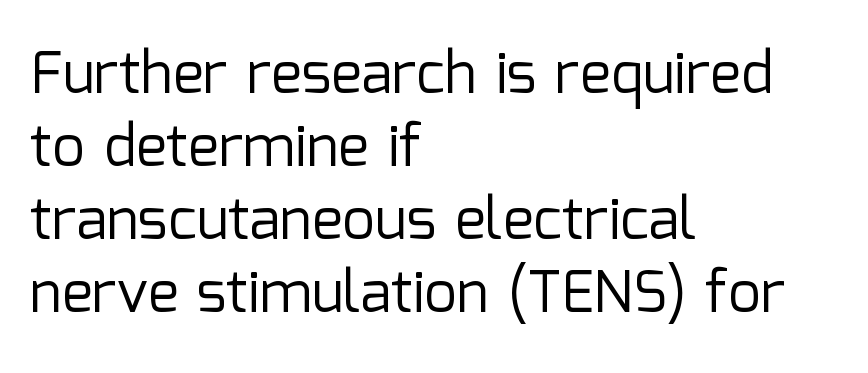
Weight: in the light-to-regular range. Check where the strokes stop: nothing finishes them off — pure sans. Only glyphs here, with clear space below each row. Evenly set lines give the paragraph a standard silhouette.
